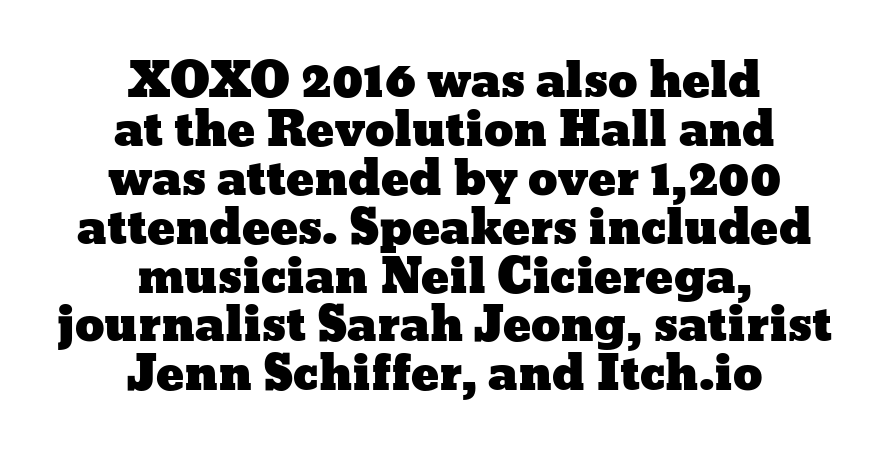
In terms of letterspacing, this is plain default setting. You could barely slide anything between these rows. These lines are centered, leaving both edges ragged. The letters advance in unequal steps, a hallmark of proportional type. Descender tails drop into unmarked territory. Nope, not italic — everything's standing straight.
